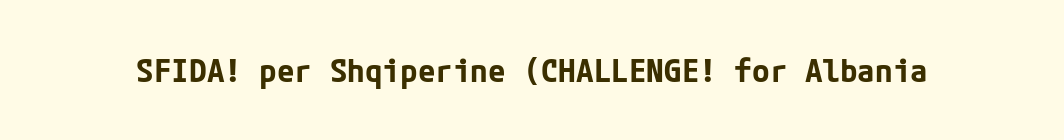
Q: Is the text bold? A: Yes.
Q: Is the text italic (slanted)? A: No, it is upright.
Q: Is the typeface a serif or a sans-serif typeface? A: Sans-serif.
Q: Is the text underlined? A: No.
Q: Is the spacing between letters normal or unusually wide? A: Normal.
Q: Width (condensed, normal, or wide)? A: Normal.
Q: Stroke contrast? A: Low.
Q: x-height? A: Medium.
